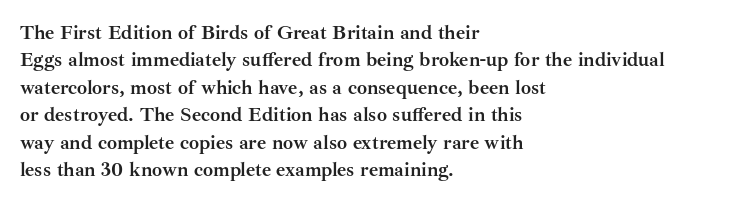
Here the glyphs are tracked normally, forming tight word shapes. The lettering stays uniformly vertical, giving the passage a roman look. The strokes are fattened all the way to bold. This sample keeps an unexceptional amount of space between lines. Underline: absent.
